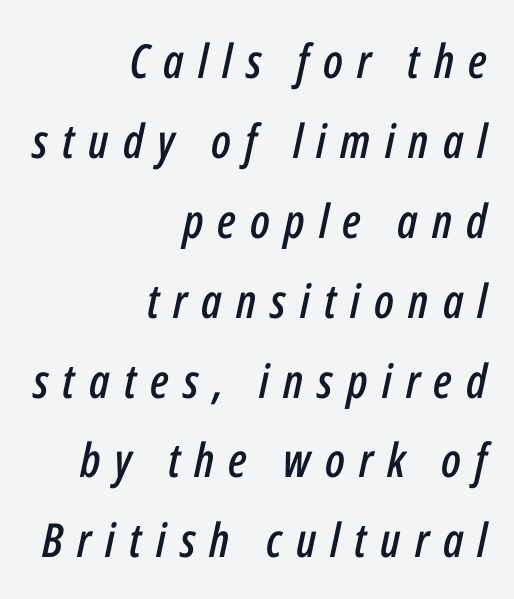
The image shows 47 px condensed type, italic (leaning right); set right-aligned, normal line spacing (1.7x), unusually wide letter spacing (+0.3 em), not underlined; low stroke contrast and a medium x-height.
